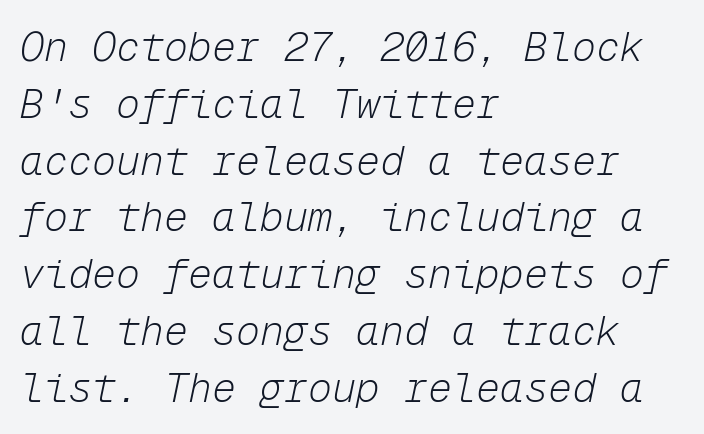
The image shows 40 px light type, italic (leaning right), monospaced; set left-aligned, normal line spacing (1.42x), normal letter spacing, not underlined; low stroke contrast and a medium x-height.
